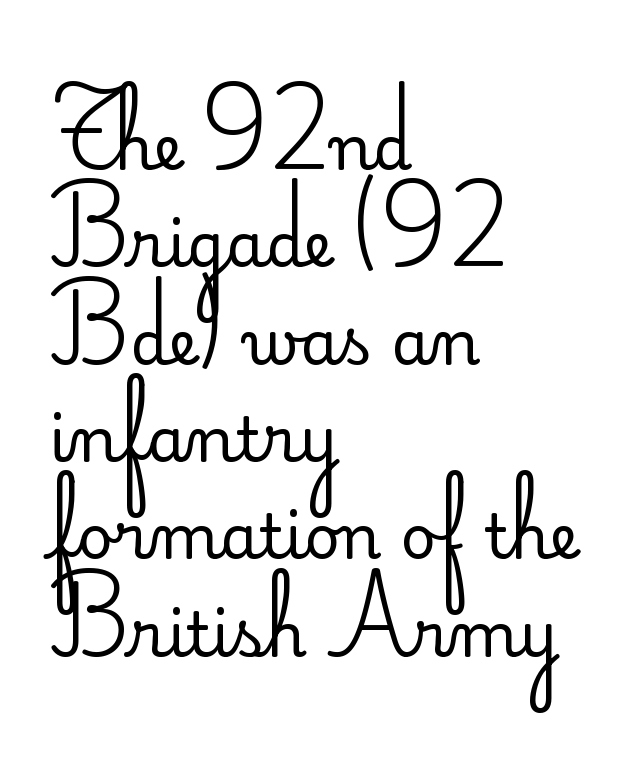
Q: Is the text bold? A: No.
Q: Is the text italic (slanted)? A: No, it is upright.
Q: Is the typeface a serif or a sans-serif typeface? A: Sans-serif.
Q: Is the text underlined? A: No.
Q: How is the paragraph aligned? A: Left-aligned.
Q: Is the spacing between letters normal or unusually wide? A: Normal.
Q: Is the spacing between lines tight, normal or loose? A: Normal.
Q: Width (condensed, normal, or wide)? A: Normal.
Q: Stroke contrast? A: Low.
Q: x-height? A: Small.
Q: Monospaced? A: No.
